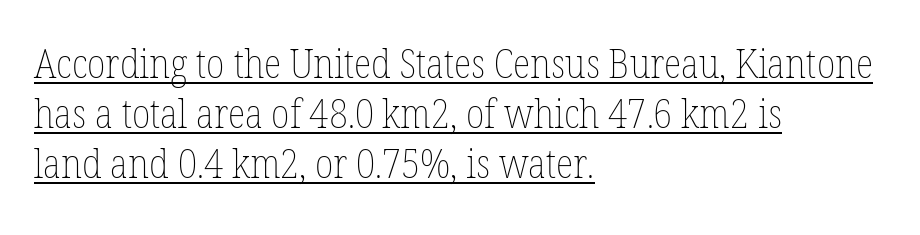
The typesetter chose a ragged-right arrangement here. A quiet, ordinary-to-light weight characterises the typeface. The typesetter has applied underlining to the passage shown. Each word holds together tightly as a unit, with standard inter-letter gaps.
